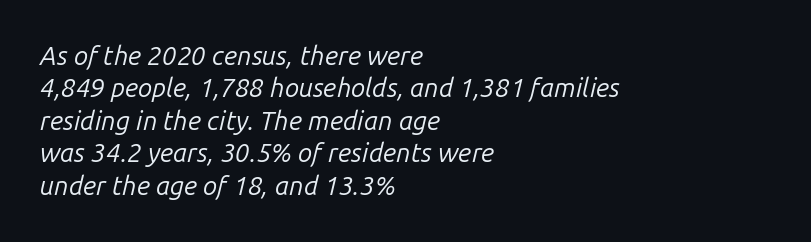
Q: Is the text bold? A: No.
Q: Is the text italic (slanted)? A: Yes, it leans right by about 14 degrees.
Q: Is the text underlined? A: No.
Q: How is the paragraph aligned? A: Left-aligned.
Q: Is the spacing between letters normal or unusually wide? A: Normal.
Q: Is the spacing between lines tight, normal or loose? A: Normal.
